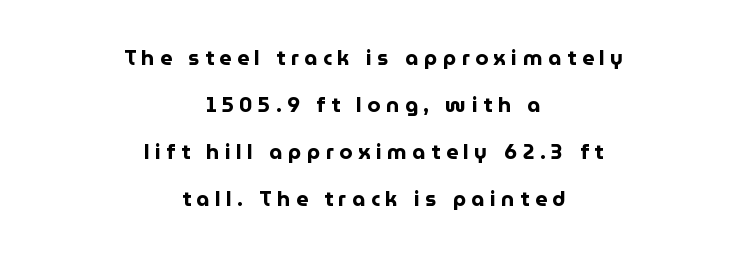
Q: Is the text bold? A: Yes.
Q: Is the text italic (slanted)? A: No, it is upright.
Q: Is the text underlined? A: No.
Q: How is the paragraph aligned? A: Centered.
Q: Is the spacing between letters normal or unusually wide? A: Unusually wide.
Q: Is the spacing between lines tight, normal or loose? A: Loose.
